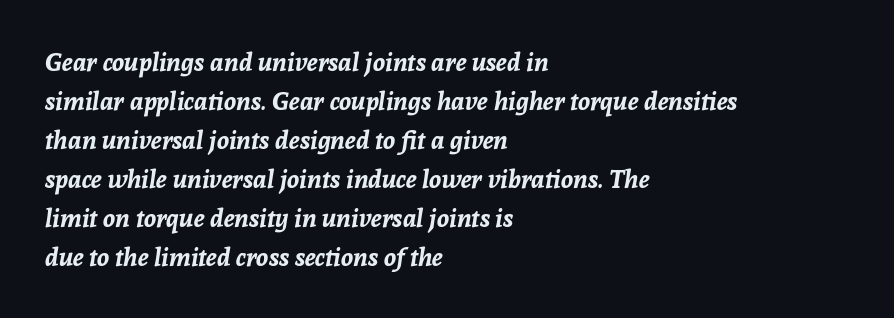
Glyph-to-glyph distance matches everyday printed text. Does the lettering tilt? It does — this is italic. The strip under each line holds only bare page. Honestly, the row spacing looks completely unremarkable.
